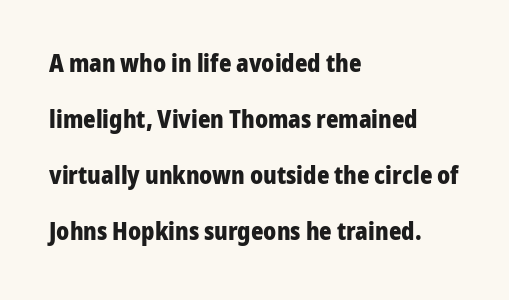
{"italic": "no", "bold": "yes", "underline": "no", "align": "left", "line_spacing": "loose", "line_spacing_ratio": 2.34, "letter_spacing": "normal", "letter_spacing_em": 0.0, "glyph_px": 24}
